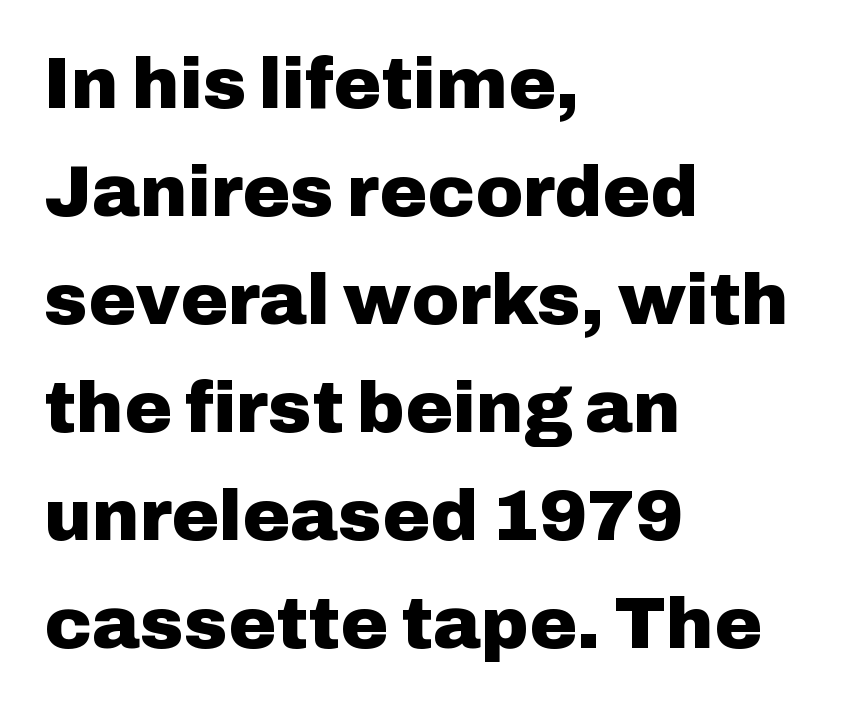
{"serif": "no", "italic": "no", "bold": "yes", "weight": "heavy", "width": "normal", "stroke_contrast": "low", "x_height": "medium", "monospaced": "no", "underline": "no", "align": "left", "line_spacing": "normal", "line_spacing_ratio": 1.5, "letter_spacing": "normal", "letter_spacing_em": 0.0, "glyph_px": 72}
